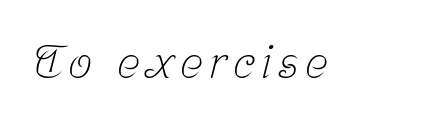
{"serif": "yes", "bold": "no", "weight": "light", "width": "condensed", "stroke_contrast": "low", "x_height": "medium", "monospaced": "no", "underline": "no", "glyph_px": 48}
